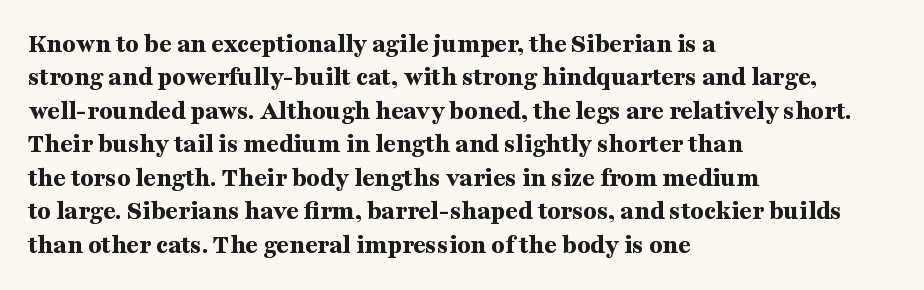
{"italic": "no", "bold": "yes", "underline": "no", "align": "left", "line_spacing_ratio": 1.24, "letter_spacing": "normal", "letter_spacing_em": 0.0, "glyph_px": 27}
